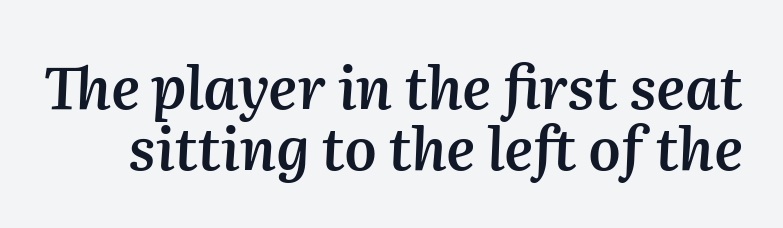
The image shows 58 px semibold type, italic (leaning right); set tight line spacing (1.05x), normal letter spacing, not underlined; medium stroke contrast and a medium x-height.
